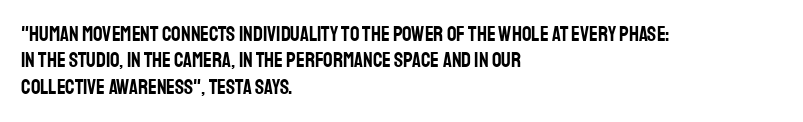
Is there much room between lines? A standard amount, neither cramped nor airy. The line texture is even and compact thanks to regular tracking. In terms of posture, this sample is upright. The paragraph has a hard left edge and a soft right edge. The strip under each line holds only bare page.
